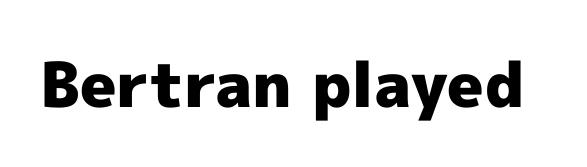
The image shows 62 px heavy sans-serif type, upright; set normal letter spacing, not underlined; a medium x-height.
